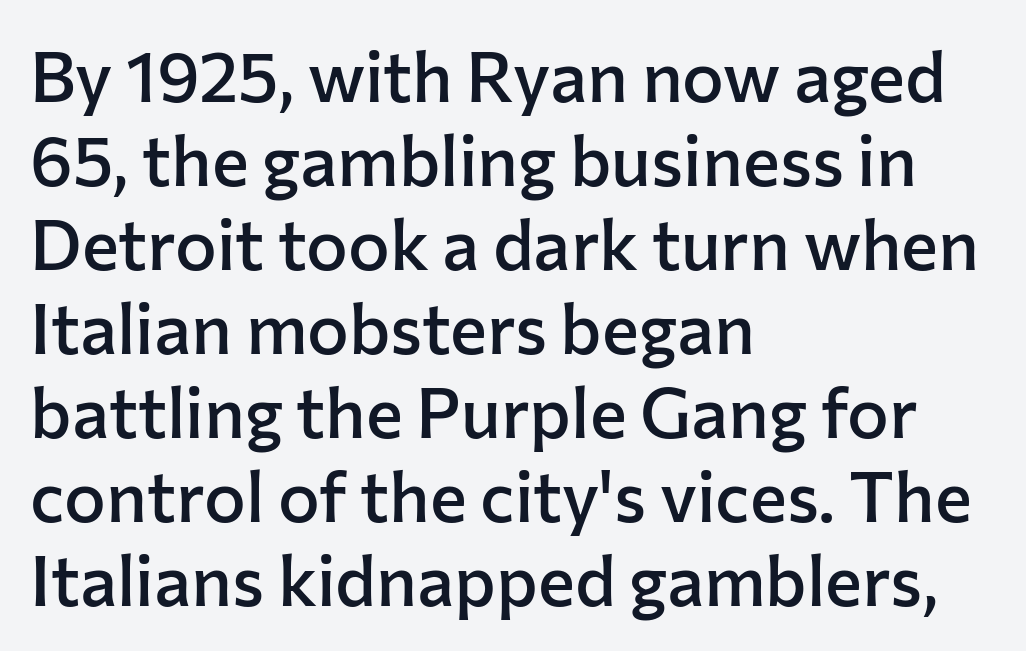
Q: Is the text bold? A: Semi-bold.
Q: Is the text italic (slanted)? A: No, it is upright.
Q: Is the typeface a serif or a sans-serif typeface? A: Sans-serif.
Q: Is the text underlined? A: No.
Q: How is the paragraph aligned? A: Left-aligned.
Q: Is the spacing between letters normal or unusually wide? A: Normal.
Q: Width (condensed, normal, or wide)? A: Normal.
Q: Stroke contrast? A: Low.
Q: x-height? A: Medium.
Q: Monospaced? A: No.
